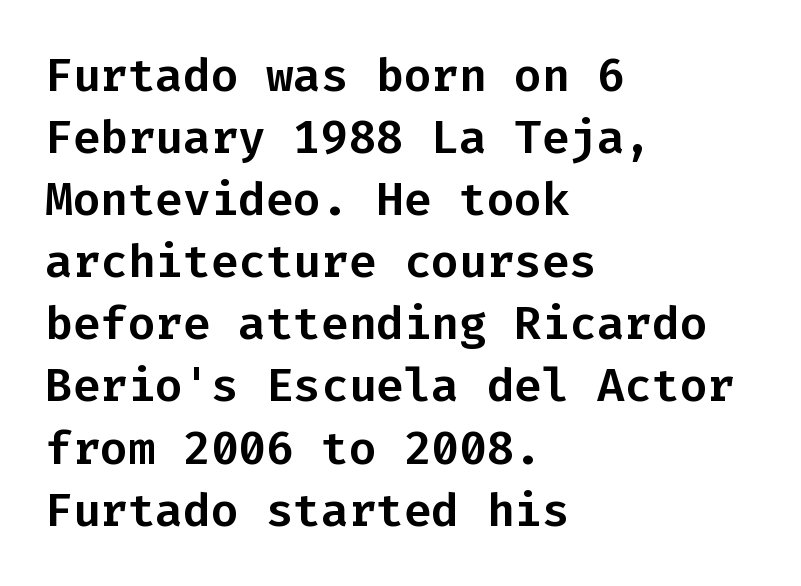
{"serif": "no", "italic": "no", "width": "normal", "stroke_contrast": "low", "x_height": "medium", "monospaced": "yes", "underline": "no", "align": "left", "line_spacing": "normal", "line_spacing_ratio": 1.35, "letter_spacing": "normal", "letter_spacing_em": 0.0, "glyph_px": 46}
